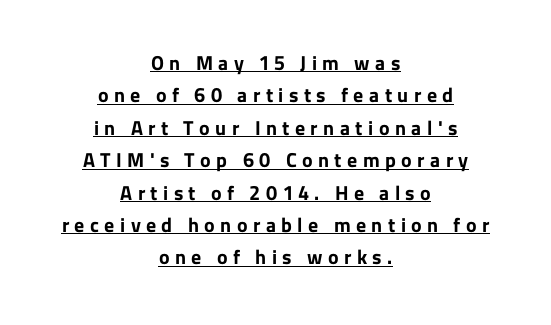
Q: Is the text bold? A: Yes.
Q: Is the text italic (slanted)? A: No, it is upright.
Q: Is the text underlined? A: Yes.
Q: How is the paragraph aligned? A: Centered.
Q: Is the spacing between letters normal or unusually wide? A: Unusually wide.
Q: Is the spacing between lines tight, normal or loose? A: Normal.
